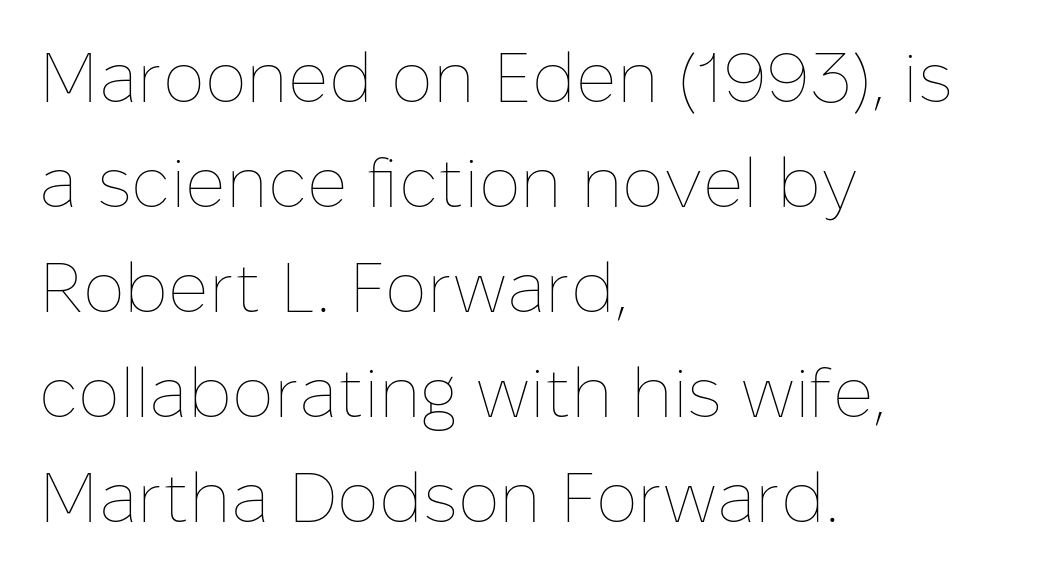
The image shows 70 px thin type, upright; set left-aligned, normal line spacing (1.5x), normal letter spacing, not underlined; low stroke contrast and a medium x-height.
